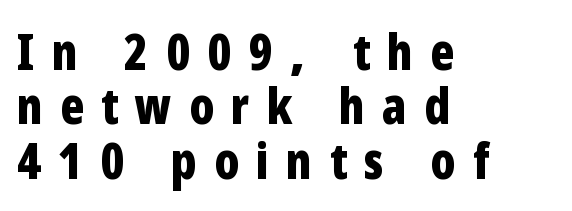
Q: Is the text bold? A: Yes.
Q: Is the text italic (slanted)? A: No, it is upright.
Q: Is the typeface a serif or a sans-serif typeface? A: Sans-serif.
Q: Is the text underlined? A: No.
Q: How is the paragraph aligned? A: Left-aligned.
Q: Is the spacing between letters normal or unusually wide? A: Unusually wide.
Q: Is the spacing between lines tight, normal or loose? A: Tight.
Q: Width (condensed, normal, or wide)? A: Condensed.
Q: Stroke contrast? A: Low.
Q: x-height? A: Medium.
Q: Monospaced? A: No.
